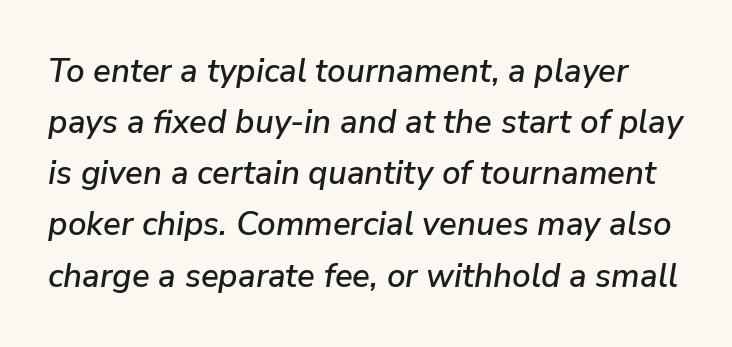
Q: Is the text italic (slanted)? A: Yes, it leans right by about 9 degrees.
Q: Is the text underlined? A: No.
Q: Is the spacing between letters normal or unusually wide? A: Normal.
Q: Is the spacing between lines tight, normal or loose? A: Normal.
Q: Width (condensed, normal, or wide)? A: Normal.
Q: Stroke contrast? A: Low.
Q: x-height? A: Medium.
Q: Monospaced? A: No.
